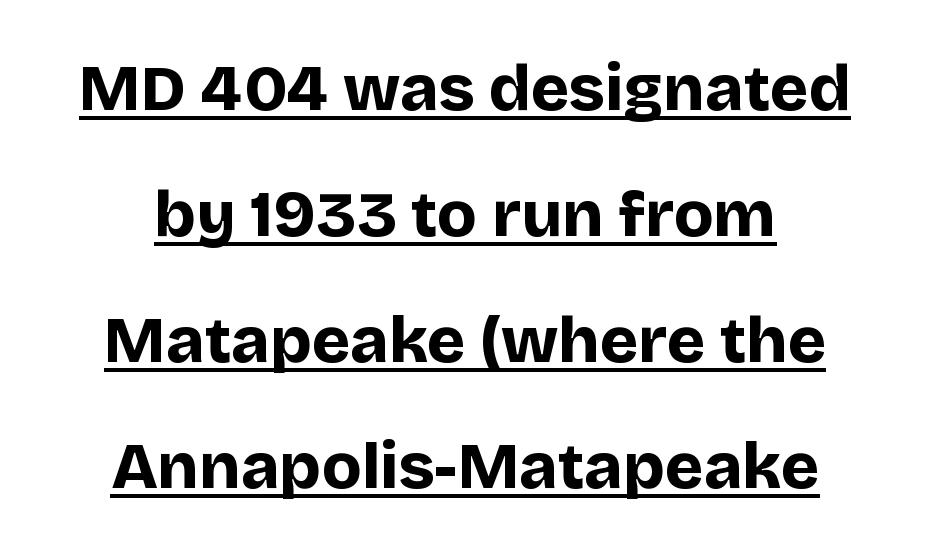
Is there much room between lines? Yes — plenty of vertical air separates them. The type sits square on the baseline with zero lean. The font family rendered here belongs to the sans-serif group. Summary of weight: heavy, a full bold.
